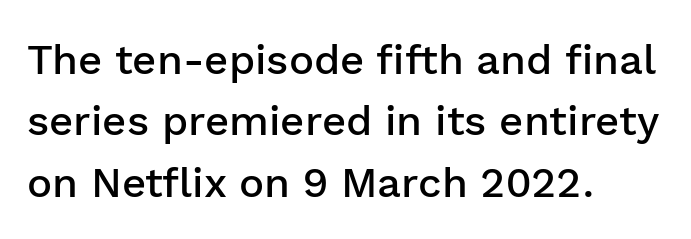
The image shows 42 px semibold sans-serif type, upright; set left-aligned, normal line spacing (1.46x), normal letter spacing, not underlined; low stroke contrast and a medium x-height.
